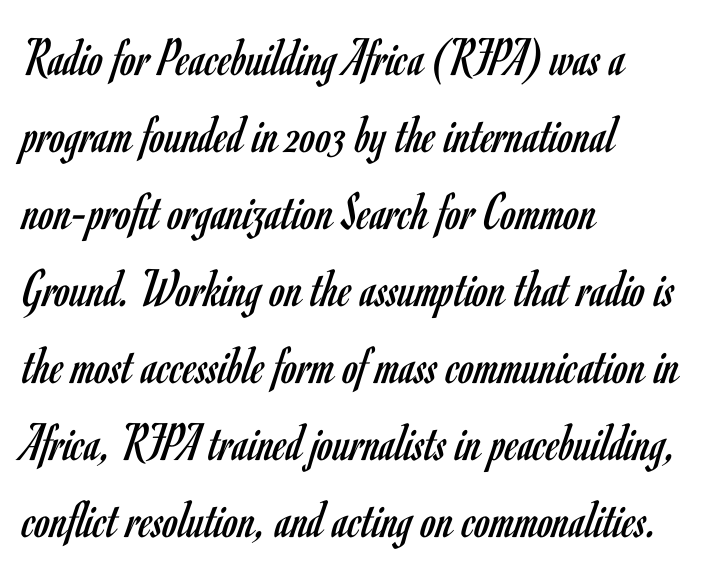
Q: Is the text bold? A: No.
Q: Is the text italic (slanted)? A: Yes.
Q: Is the typeface a serif or a sans-serif typeface? A: Sans-serif.
Q: Is the text underlined? A: No.
Q: How is the paragraph aligned? A: Left-aligned.
Q: Is the spacing between letters normal or unusually wide? A: Normal.
Q: Is the spacing between lines tight, normal or loose? A: Normal.
Q: Width (condensed, normal, or wide)? A: Condensed.
Q: Stroke contrast? A: Low.
Q: x-height? A: Small.
Q: Monospaced? A: No.
